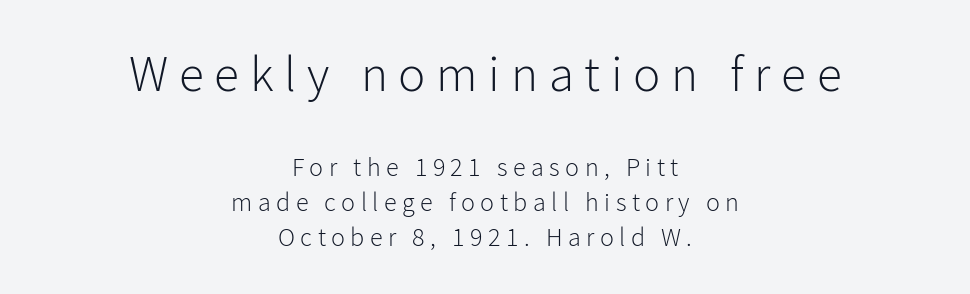
Q: Is the text bold? A: No.
Q: Is the text italic (slanted)? A: No, it is upright.
Q: Is the typeface a serif or a sans-serif typeface? A: Sans-serif.
Q: Is the text underlined? A: No.
Q: How is the paragraph aligned? A: Centered.
Q: Is the spacing between letters normal or unusually wide? A: Unusually wide.
Q: Is the spacing between lines tight, normal or loose? A: Normal.
Q: Which block of text is set in a larger size, the first (top) or the second (bottom)? A: The first (top) one.
Q: Width (condensed, normal, or wide)? A: Normal.
Q: Stroke contrast? A: Low.
Q: x-height? A: Medium.
Q: Monospaced? A: No.
